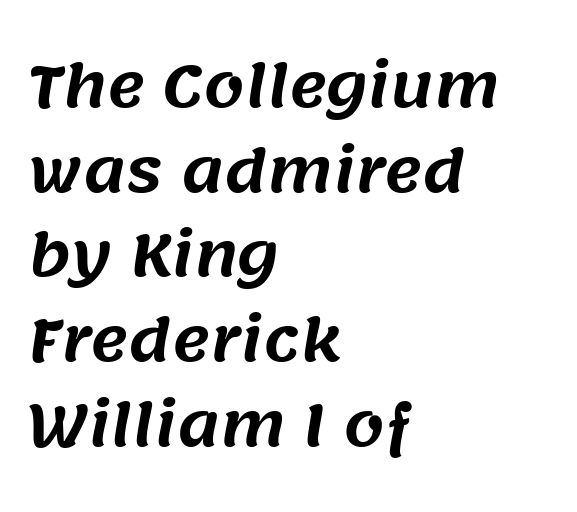
Q: Is the typeface a serif or a sans-serif typeface? A: Sans-serif.
Q: Is the text underlined? A: No.
Q: How is the paragraph aligned? A: Left-aligned.
Q: Is the spacing between letters normal or unusually wide? A: Normal.
Q: Is the spacing between lines tight, normal or loose? A: Normal.
Q: Width (condensed, normal, or wide)? A: Normal.
Q: Stroke contrast? A: Medium.
Q: x-height? A: Large.
Q: Monospaced? A: No.
